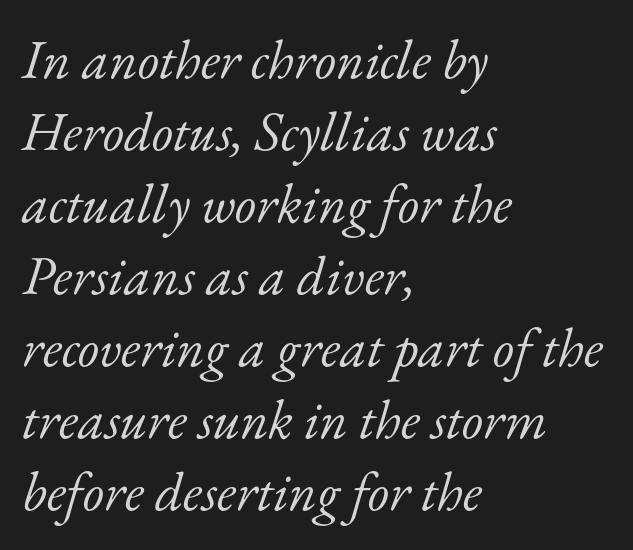
{"serif": "yes", "italic": "yes", "lean": "right", "slant_degrees": 17, "bold": "no", "weight": "light", "width": "normal", "stroke_contrast": "low", "x_height": "small", "monospaced": "no", "underline": "no", "align": "left", "line_spacing": "normal", "line_spacing_ratio": 1.31, "letter_spacing": "normal", "letter_spacing_em": 0.0, "glyph_px": 55}
